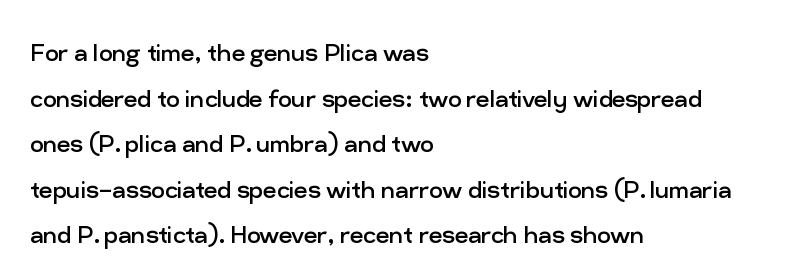
Q: Is the text bold? A: No.
Q: Is the text italic (slanted)? A: No, it is upright.
Q: Is the typeface a serif or a sans-serif typeface? A: Sans-serif.
Q: Is the text underlined? A: No.
Q: How is the paragraph aligned? A: Left-aligned.
Q: Is the spacing between letters normal or unusually wide? A: Normal.
Q: Is the spacing between lines tight, normal or loose? A: Normal.
Q: Width (condensed, normal, or wide)? A: Normal.
Q: Stroke contrast? A: Low.
Q: x-height? A: Medium.
Q: Monospaced? A: No.
